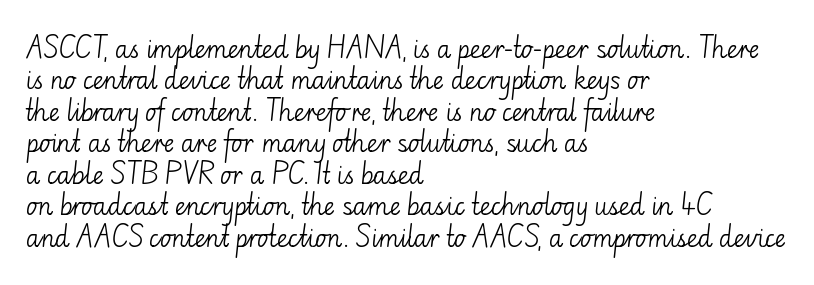
What stands out about the letter spacing? Nothing — it is the standard amount. Unmarked baselines from the first word to the last. The rendering anchors every line to the left-hand side. Regarding leading, the lines here are spaced in the standard way. Compared with a typical body face, this is equally light or lighter still.
